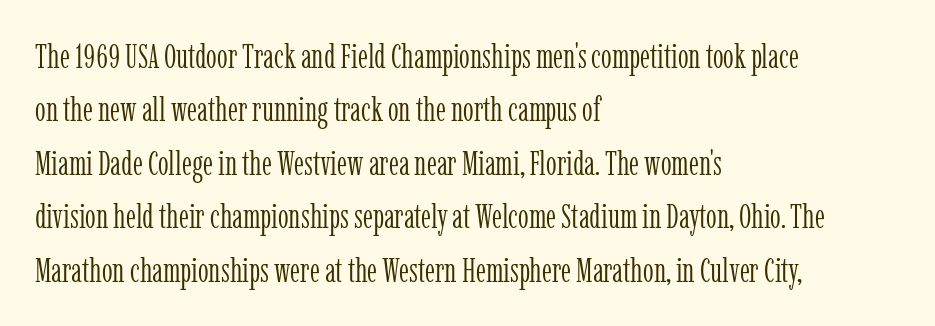
Q: Is the text bold? A: No.
Q: Is the text italic (slanted)? A: No, it is upright.
Q: Is the typeface a serif or a sans-serif typeface? A: Serif.
Q: Is the text underlined? A: No.
Q: How is the paragraph aligned? A: Left-aligned.
Q: Is the spacing between letters normal or unusually wide? A: Normal.
Q: Is the spacing between lines tight, normal or loose? A: Normal.
Q: Width (condensed, normal, or wide)? A: Condensed.
Q: Stroke contrast? A: Low.
Q: x-height? A: Medium.
Q: Monospaced? A: No.
